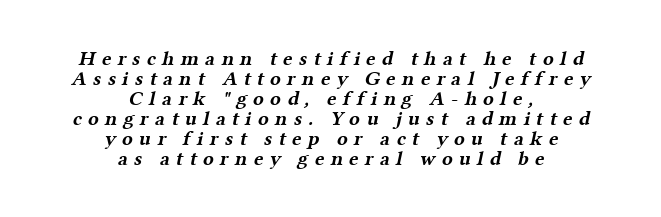
Q: Is the text bold? A: Yes.
Q: Is the text underlined? A: No.
Q: How is the paragraph aligned? A: Centered.
Q: Is the spacing between letters normal or unusually wide? A: Unusually wide.
Q: Is the spacing between lines tight, normal or loose? A: Tight.
